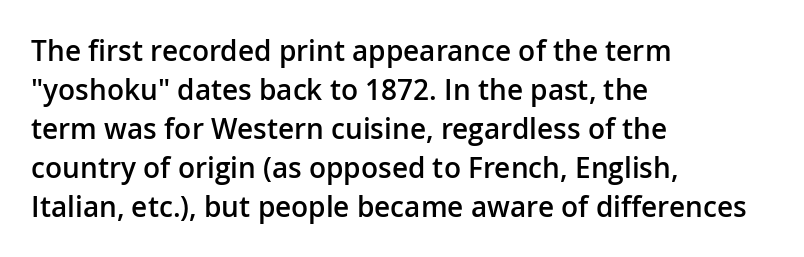
Does extra space separate the letters? No, they use regular spacing. Varying glyph widths throughout — classic text-font behaviour. The rendering anchors every line to the left-hand side. Heft: intermediate — a semibold. Glance below the letters and you will spot only blank space.
